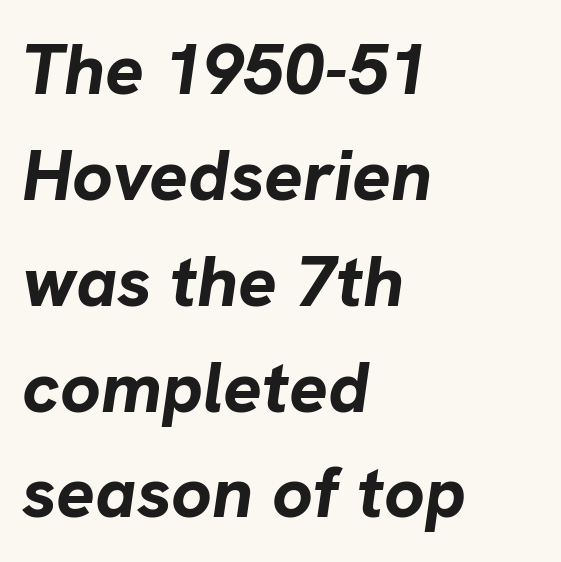
{"italic": "yes", "lean": "right", "slant_degrees": 8, "bold": "yes", "weight": "bold", "width": "normal", "stroke_contrast": "low", "x_height": "medium", "monospaced": "no", "underline": "no", "align": "left", "line_spacing": "normal", "line_spacing_ratio": 1.47, "letter_spacing": "normal", "letter_spacing_em": 0.0, "glyph_px": 72}
